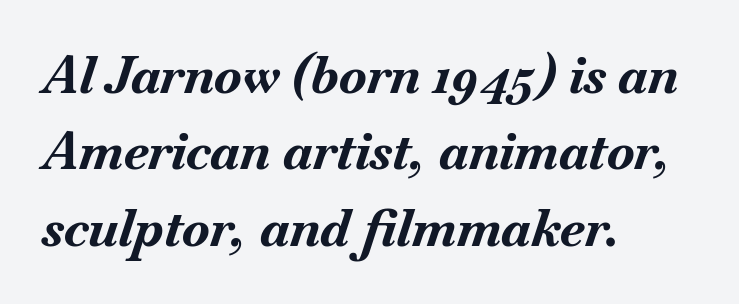
{"italic": "yes", "lean": "right", "slant_degrees": 18, "bold": "yes", "weight": "bold", "width": "normal", "stroke_contrast": "medium", "x_height": "small", "monospaced": "no", "underline": "no", "align": "left", "line_spacing": "normal", "line_spacing_ratio": 1.5, "letter_spacing": "normal", "letter_spacing_em": 0.0, "glyph_px": 51}
